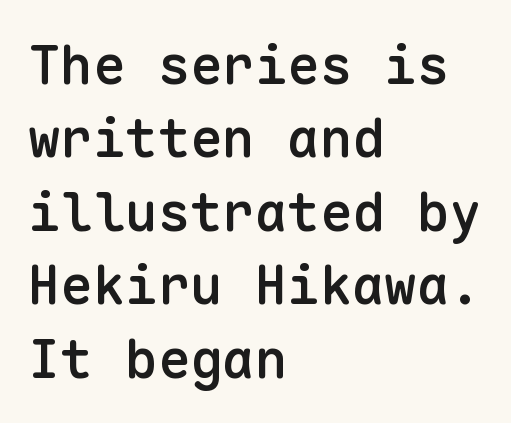
{"serif": "no", "italic": "no", "bold": "semi", "weight": "semibold", "width": "normal", "stroke_contrast": "low", "x_height": "medium", "monospaced": "yes", "underline": "no", "align": "left", "line_spacing": "normal", "line_spacing_ratio": 1.36, "letter_spacing": "normal", "letter_spacing_em": 0.0, "glyph_px": 54}
